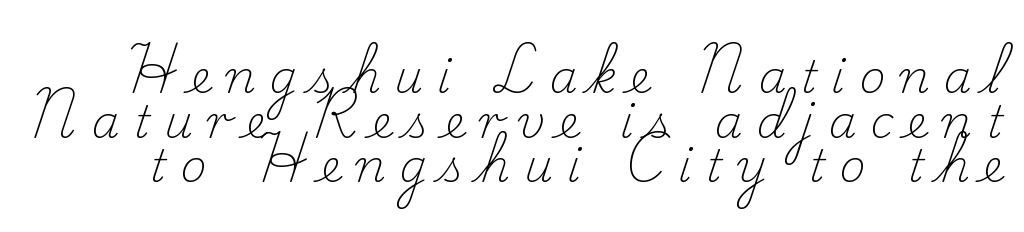
Q: Is the text bold? A: No.
Q: Is the text italic (slanted)? A: Yes.
Q: Is the typeface a serif or a sans-serif typeface? A: Serif.
Q: Is the text underlined? A: No.
Q: Is the spacing between letters normal or unusually wide? A: Unusually wide.
Q: Is the spacing between lines tight, normal or loose? A: Tight.
Q: Width (condensed, normal, or wide)? A: Normal.
Q: Stroke contrast? A: Low.
Q: x-height? A: Small.
Q: Monospaced? A: No.
